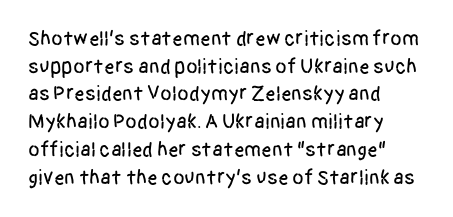
The image shows 21 px text type, upright; set left-aligned, normal line spacing (1.32x), normal letter spacing, not underlined.
